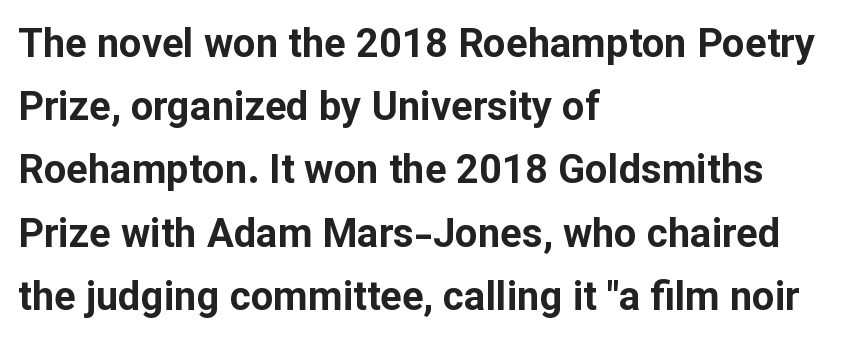
{"serif": "no", "italic": "no", "bold": "yes", "weight": "bold", "width": "normal", "stroke_contrast": "low", "x_height": "medium", "monospaced": "no", "underline": "no", "align": "left", "line_spacing": "normal", "line_spacing_ratio": 1.58, "letter_spacing": "normal", "letter_spacing_em": 0.0, "glyph_px": 40}
